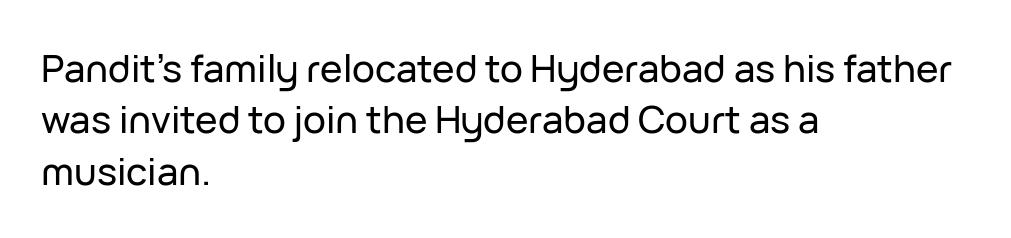
The image shows 38 px sans-serif type, upright; set left-aligned, normal line spacing (1.35x), normal letter spacing, not underlined; low stroke contrast and a medium x-height.
